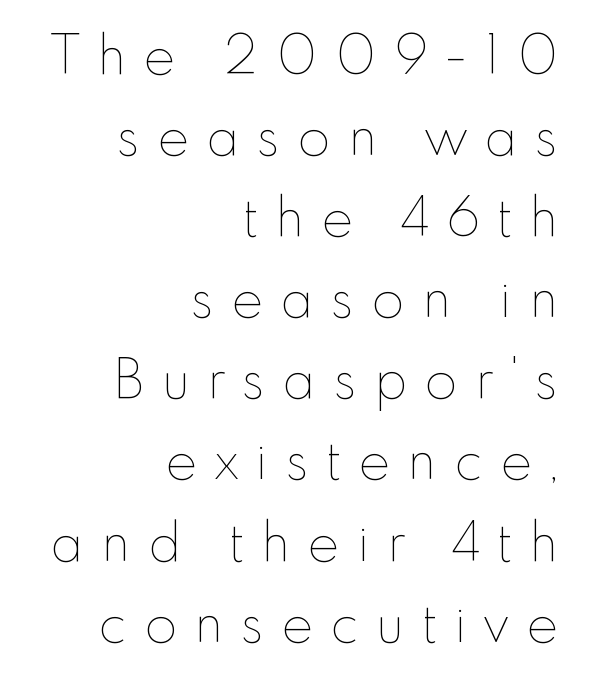
{"italic": "no", "bold": "no", "weight": "thin", "width": "normal", "stroke_contrast": "low", "x_height": "small", "monospaced": "no", "underline": "no", "align": "right", "line_spacing": "normal", "line_spacing_ratio": 1.53, "letter_spacing": "wide", "letter_spacing_em": 0.33, "glyph_px": 53}
